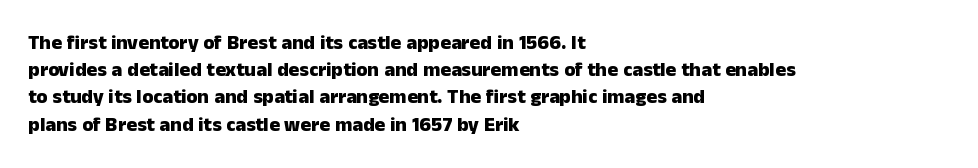
Vertical strokes here are truly vertical. Line spacing here is normal. The rendering anchors every line to the left-hand side. Short note: letters normally spaced. Has an underline been added? It has not. The sample has been set heavy, in full bold.
